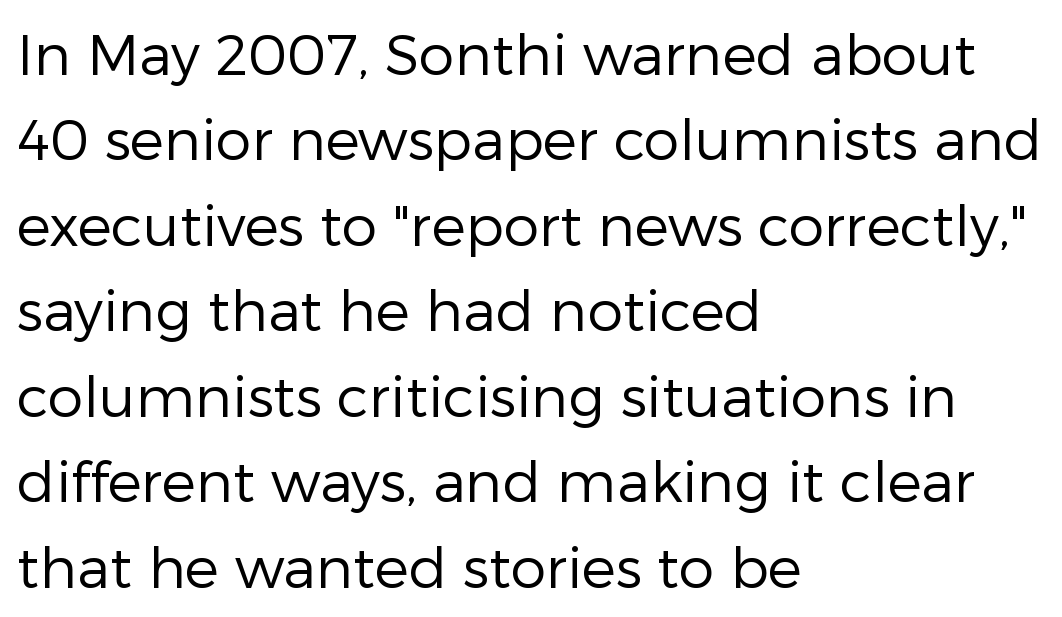
Q: Is the text bold? A: No.
Q: Is the text italic (slanted)? A: No, it is upright.
Q: Is the typeface a serif or a sans-serif typeface? A: Sans-serif.
Q: Is the text underlined? A: No.
Q: How is the paragraph aligned? A: Left-aligned.
Q: Is the spacing between letters normal or unusually wide? A: Normal.
Q: Is the spacing between lines tight, normal or loose? A: Normal.
Q: Width (condensed, normal, or wide)? A: Normal.
Q: Stroke contrast? A: Low.
Q: x-height? A: Medium.
Q: Monospaced? A: No.
